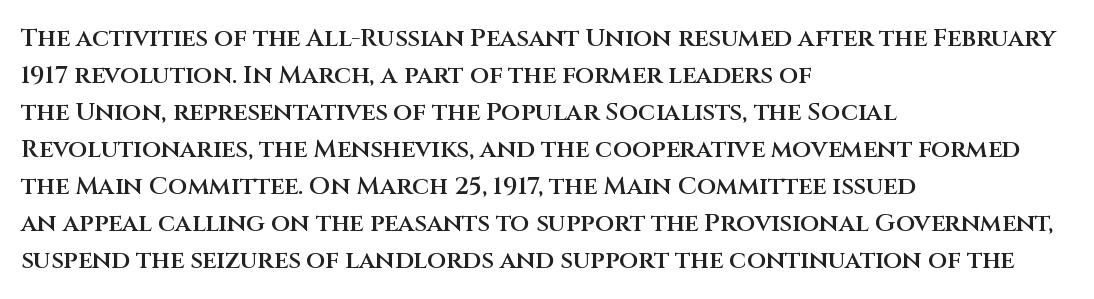
Posture: upright roman. The string is rendered with underlining switched off. Layout note: lines flush left. The line texture is even and compact thanks to regular tracking.
